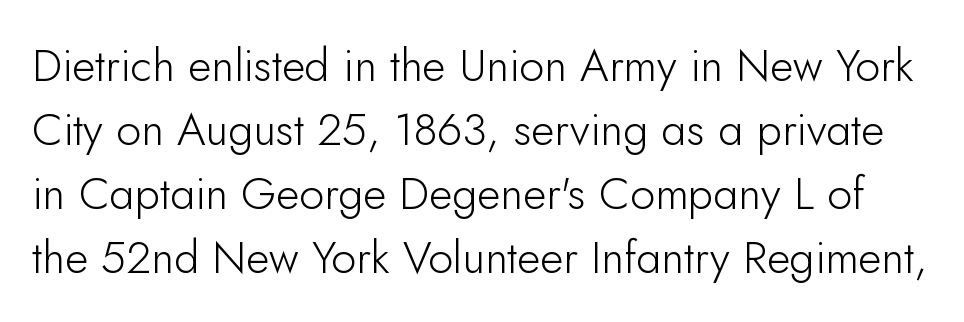
The image shows 45 px light sans-serif type, upright; set normal line spacing (1.42x), normal letter spacing, not underlined; low stroke contrast and a small x-height.
